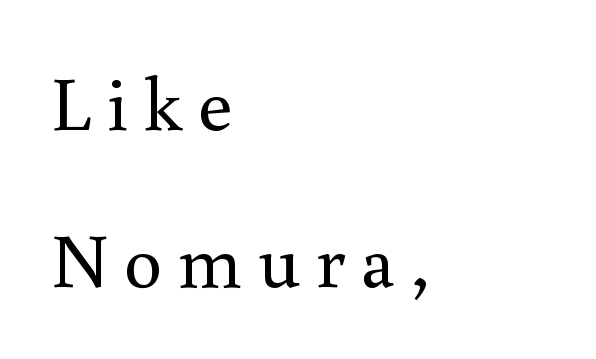
Stems and bowls with no extra thickness — not bold. Layout note: lines flush left. Line spacing here is loose. Glance below the letters and you will spot only blank space. In terms of posture, this sample is upright. A typesetter would call this proportional, since set widths differ per character.
